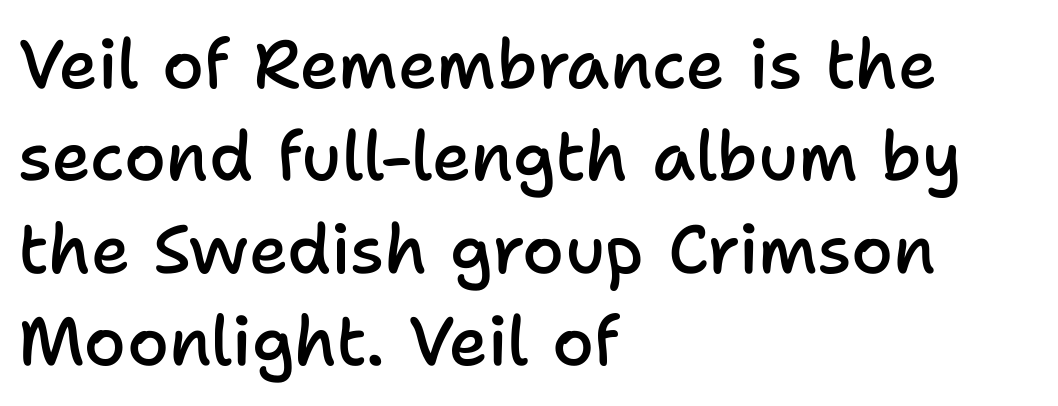
{"serif": "no", "italic": "no", "bold": "semi", "weight": "semibold", "width": "normal", "stroke_contrast": "low", "x_height": "medium", "monospaced": "no", "underline": "no", "align": "left", "line_spacing": "normal", "line_spacing_ratio": 1.36, "letter_spacing": "normal", "letter_spacing_em": 0.0, "glyph_px": 68}
